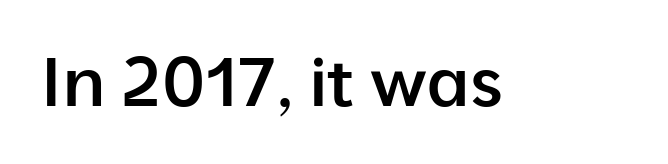
Q: Is the text bold? A: Semi-bold.
Q: Is the text italic (slanted)? A: No, it is upright.
Q: Is the typeface a serif or a sans-serif typeface? A: Sans-serif.
Q: Is the text underlined? A: No.
Q: Is the spacing between letters normal or unusually wide? A: Normal.
Q: Width (condensed, normal, or wide)? A: Normal.
Q: Stroke contrast? A: Low.
Q: x-height? A: Medium.
Q: Monospaced? A: No.
